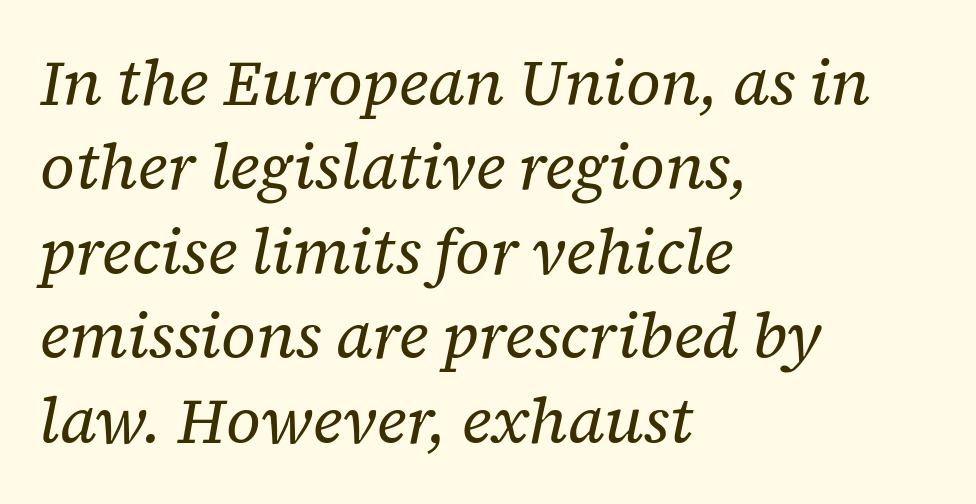
{"serif": "yes", "italic": "yes", "lean": "right", "slant_degrees": 12, "bold": "no", "weight": "regular", "width": "normal", "stroke_contrast": "low", "x_height": "medium", "monospaced": "no", "underline": "no", "align": "left", "line_spacing": "normal", "line_spacing_ratio": 1.34, "letter_spacing": "normal", "letter_spacing_em": 0.0, "glyph_px": 63}
